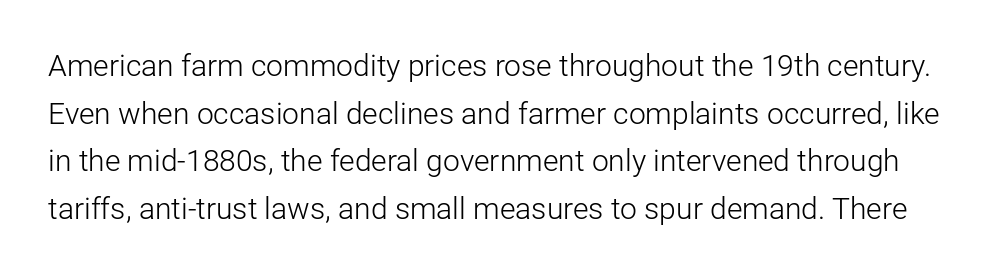
The image shows 30 px light sans-serif type, upright; set normal line spacing (1.59x), normal letter spacing, not underlined; low stroke contrast and a medium x-height.
